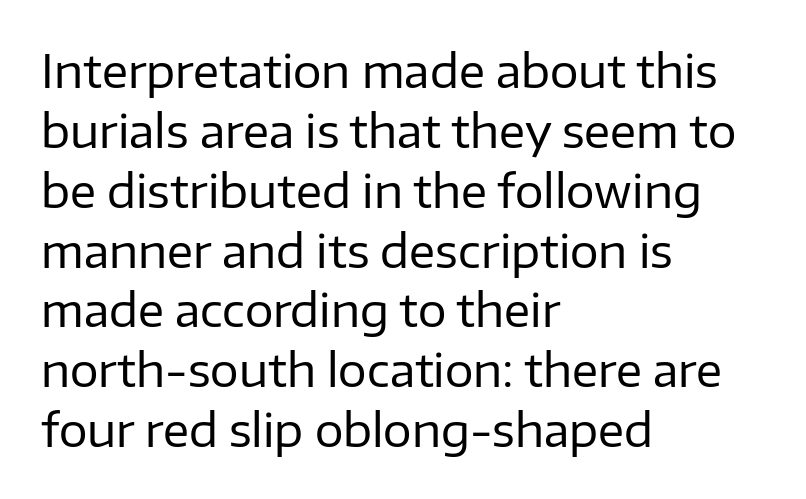
{"serif": "no", "italic": "no", "bold": "no", "weight": "regular", "width": "normal", "stroke_contrast": "low", "x_height": "medium", "monospaced": "no", "underline": "no", "align": "left", "line_spacing": "normal", "line_spacing_ratio": 1.33, "letter_spacing": "normal", "letter_spacing_em": 0.0, "glyph_px": 45}
